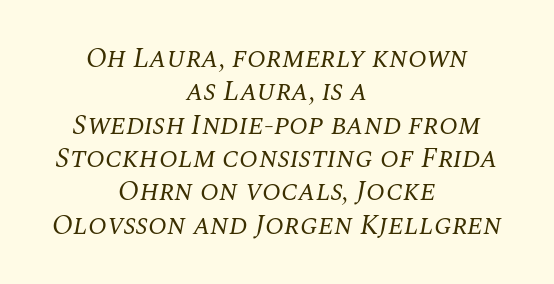
Does the type have serifs? Yes, each stem ends in a small foot. Caption: face not bold, strokes unweighted. Glance below the letters and you will spot only blank space. A student would call this center alignment; a typographer would say set centered. Words appear dense and cohesive because spacing is normal. You can tell it's italic because the verticals aren't actually vertical.
